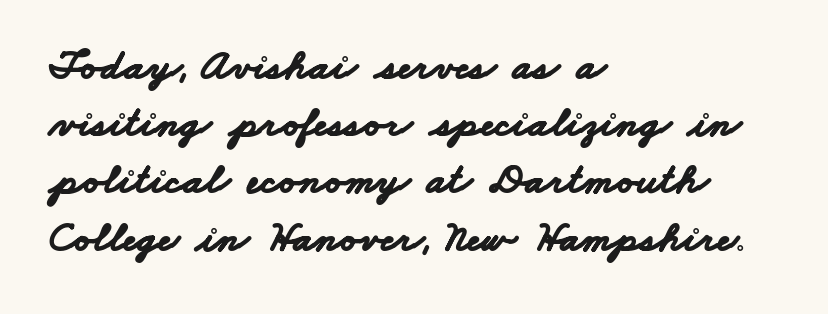
The image shows 43 px bold, wide sans-serif type; set left-aligned, normal line spacing (1.33x), normal letter spacing, not underlined; low stroke contrast and a small x-height.
